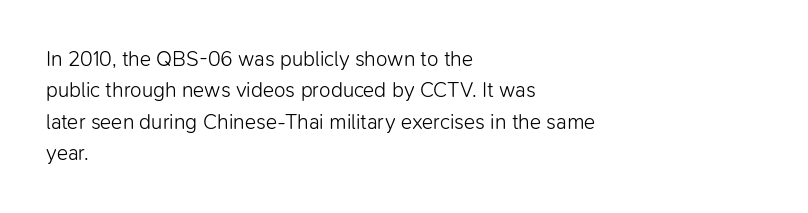
Each row of text sits above clean, open space. Italic? Not at all — the glyphs are vertical. Typeset ragged right — the left edge is the straight one. Each word holds together tightly as a unit, with standard inter-letter gaps. Interline gaps are of average width in this sample.
